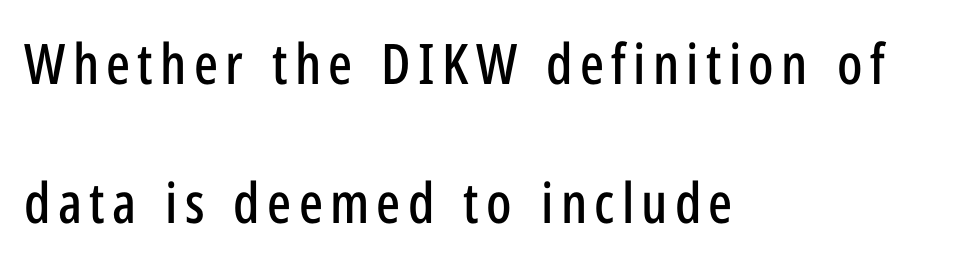
Q: Is the text italic (slanted)? A: No, it is upright.
Q: Is the typeface a serif or a sans-serif typeface? A: Sans-serif.
Q: Is the text underlined? A: No.
Q: How is the paragraph aligned? A: Left-aligned.
Q: Is the spacing between lines tight, normal or loose? A: Loose.
Q: Width (condensed, normal, or wide)? A: Condensed.
Q: Stroke contrast? A: Low.
Q: x-height? A: Medium.
Q: Monospaced? A: No.
